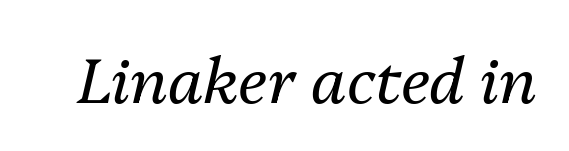
Q: Is the text bold? A: No.
Q: Is the text italic (slanted)? A: Yes, it leans right by about 13 degrees.
Q: Is the text underlined? A: No.
Q: Is the spacing between letters normal or unusually wide? A: Normal.
Q: Width (condensed, normal, or wide)? A: Normal.
Q: Stroke contrast? A: Medium.
Q: x-height? A: Medium.
Q: Monospaced? A: No.
